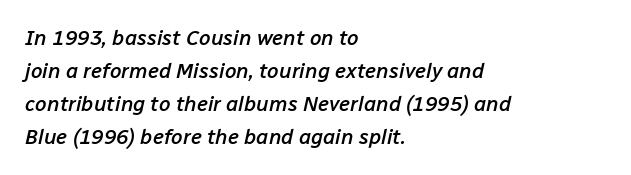
A clean baseline with only descenders dipping below it. The setting favours the left margin, as ordinary paragraphs usually do. In terms of letterspacing, this is plain default setting. Characters are canted at an angle relative to the baseline's perpendicular. The block of text has a typical density, with ordinary space between rows.
